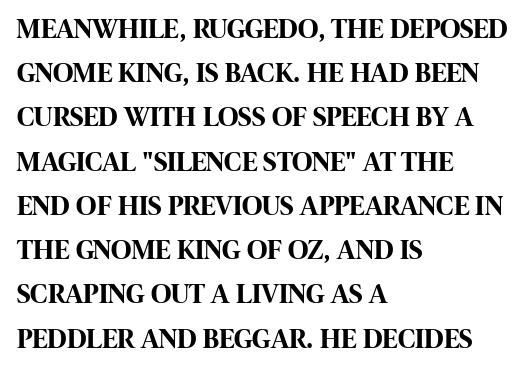
Q: Is the text bold? A: Yes.
Q: Is the text italic (slanted)? A: No, it is upright.
Q: Is the typeface a serif or a sans-serif typeface? A: Sans-serif.
Q: Is the text underlined? A: No.
Q: How is the paragraph aligned? A: Left-aligned.
Q: Is the spacing between letters normal or unusually wide? A: Normal.
Q: Is the spacing between lines tight, normal or loose? A: Normal.
Q: Width (condensed, normal, or wide)? A: Condensed.
Q: Stroke contrast? A: High.
Q: x-height? A: Large.
Q: Monospaced? A: No.
